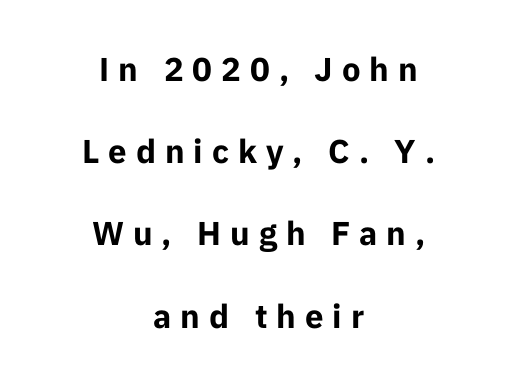
{"serif": "no", "italic": "no", "bold": "yes", "weight": "bold", "width": "normal", "stroke_contrast": "low", "x_height": "medium", "monospaced": "no", "underline": "no", "align": "center", "line_spacing": "loose", "line_spacing_ratio": 2.49, "letter_spacing": "wide", "letter_spacing_em": 0.27, "glyph_px": 33}
